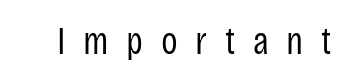
Unlike italic type, these characters show no tilt at all. The cut favours lightness, reaching ordinary text weight at its darkest. This sample has the flowing, uneven cadence of proportional lettering. A typesetter would label this face a sans. The glyphs are unaccompanied by any horizontal stroke below them. Inter-character spacing is expanded well beyond the font's built-in metrics.
